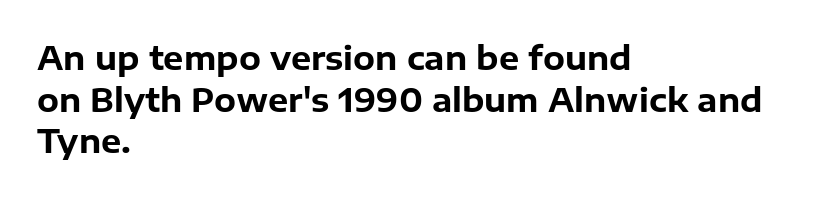
The image shows 32 px bold sans-serif type, upright; set left-aligned, normal line spacing (1.3x), normal letter spacing, not underlined; low stroke contrast and a medium x-height.
